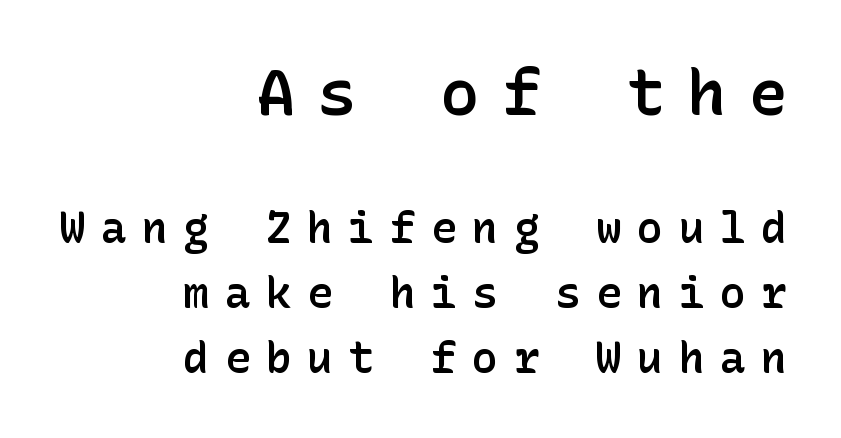
The image shows 64 px semibold sans-serif type, upright; set right-aligned, normal line spacing (1.51x), unusually wide letter spacing (+0.36 em), not underlined; the first (top) block is 1.49x larger; low stroke contrast and a medium x-height.
